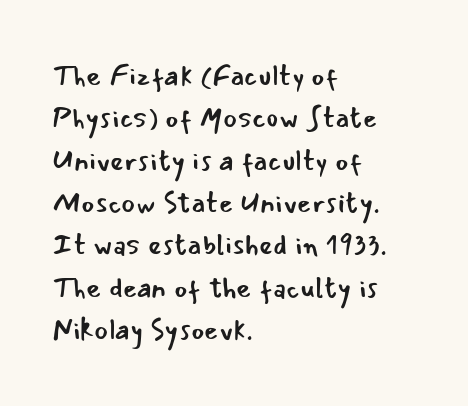
Q: Is the text bold? A: No.
Q: Is the text italic (slanted)? A: No, it is upright.
Q: Is the typeface a serif or a sans-serif typeface? A: Sans-serif.
Q: Is the text underlined? A: No.
Q: How is the paragraph aligned? A: Left-aligned.
Q: Is the spacing between letters normal or unusually wide? A: Normal.
Q: Is the spacing between lines tight, normal or loose? A: Normal.
Q: Width (condensed, normal, or wide)? A: Normal.
Q: Stroke contrast? A: Low.
Q: x-height? A: Small.
Q: Monospaced? A: No.
